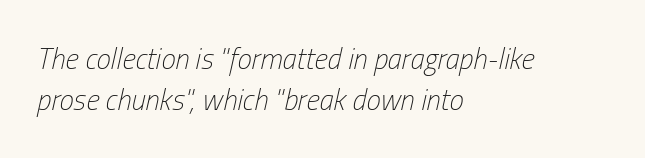
{"italic": "yes", "lean": "right", "slant_degrees": 13, "bold": "no", "weight": "light", "width": "condensed", "stroke_contrast": "low", "x_height": "medium", "monospaced": "no", "underline": "no", "align": "left", "line_spacing": "normal", "line_spacing_ratio": 1.41, "letter_spacing": "normal", "letter_spacing_em": 0.0, "glyph_px": 29}
